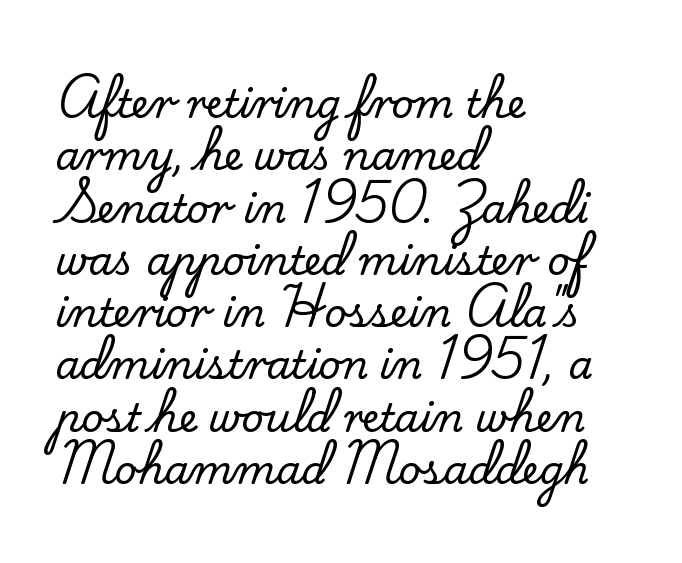
The rendering uses a moderate line-height, typical for paragraphs. These lines keep a tight, regular rhythm from letter to letter. The compositor pushed each line to the left boundary.
